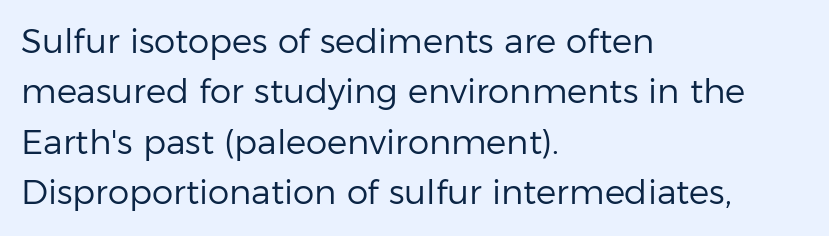
Q: Is the text bold? A: No.
Q: Is the text italic (slanted)? A: No, it is upright.
Q: Is the typeface a serif or a sans-serif typeface? A: Sans-serif.
Q: Is the text underlined? A: No.
Q: How is the paragraph aligned? A: Left-aligned.
Q: Is the spacing between letters normal or unusually wide? A: Normal.
Q: Is the spacing between lines tight, normal or loose? A: Normal.
Q: Width (condensed, normal, or wide)? A: Normal.
Q: Stroke contrast? A: Low.
Q: x-height? A: Medium.
Q: Monospaced? A: No.
